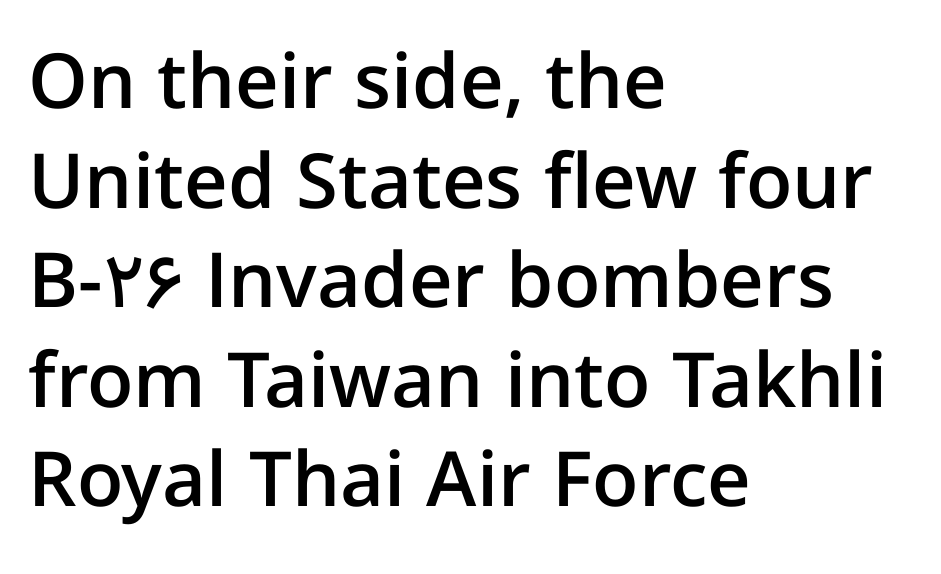
Compared with typical body copy, the letter spacing here is the same. Looks like regular typesetting: each glyph gets only the width it needs. The lines in this sample share a left origin and differ only in where they stop. Rule under the text: the space is simply empty.
